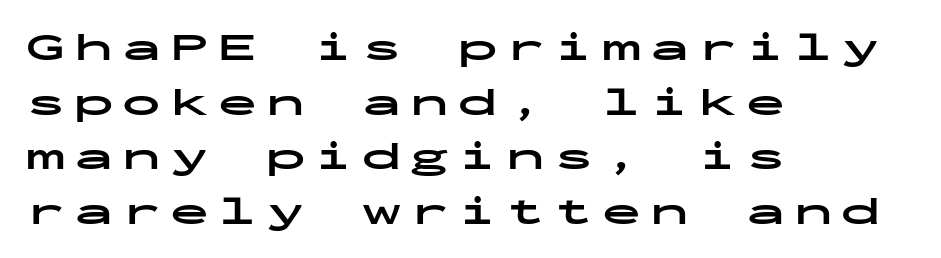
The image shows 39 px bold, wide sans-serif type, upright, monospaced; set left-aligned, normal line spacing (1.4x), unusually wide letter spacing (+0.23 em), not underlined; low stroke contrast and a medium x-height.
